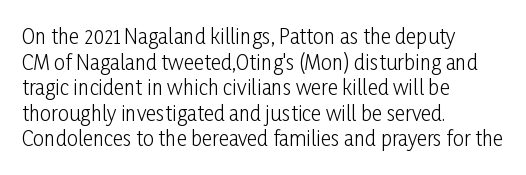
{"italic": "no", "bold": "no", "underline": "no", "align": "left", "line_spacing": "normal", "line_spacing_ratio": 1.28, "letter_spacing": "normal", "letter_spacing_em": 0.0, "glyph_px": 20}
